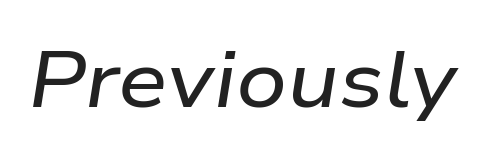
Just letters on the line, the space beneath them empty. Designer's note — italics engaged. The letters advance in unequal steps, a hallmark of proportional type. Compared with typical body copy, the letter spacing here is the same.
